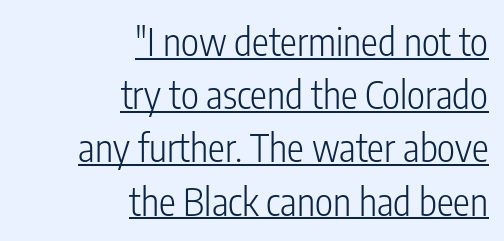
{"serif": "no", "italic": "no", "bold": "no", "weight": "light", "width": "condensed", "stroke_contrast": "low", "x_height": "medium", "monospaced": "no", "underline": "yes", "align": "right", "line_spacing": "normal", "line_spacing_ratio": 1.4, "letter_spacing": "normal", "letter_spacing_em": 0.0, "glyph_px": 38}
